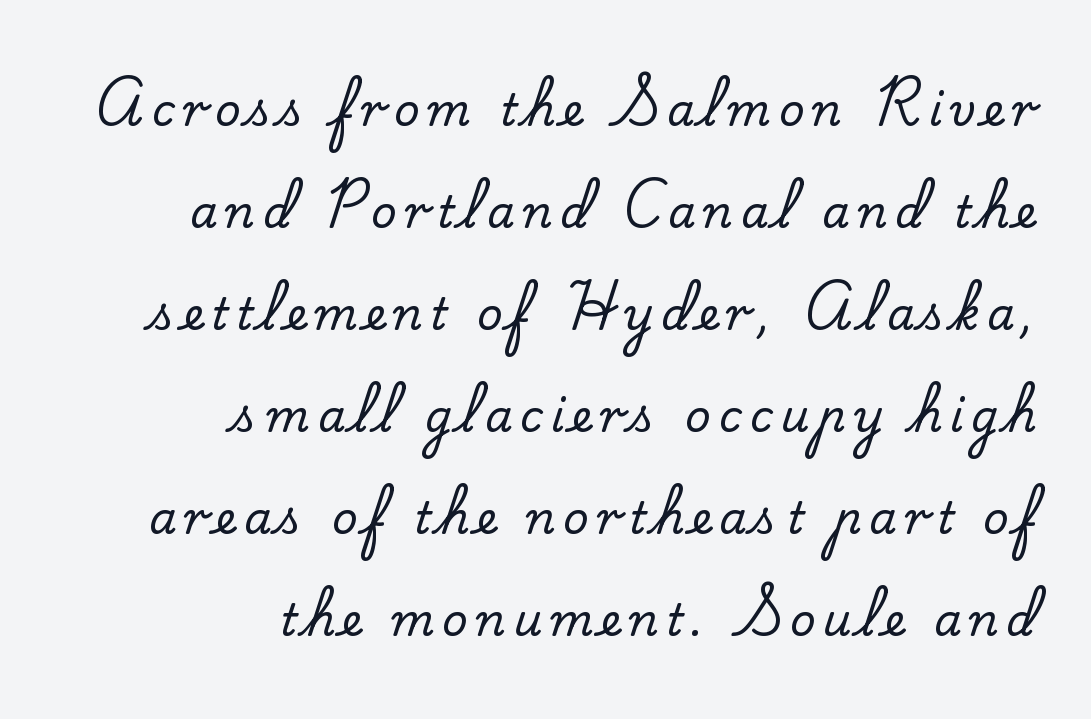
The image shows 44 px serif type; set right-aligned, loose line spacing (2.32x), not underlined; low stroke contrast and a small x-height.
